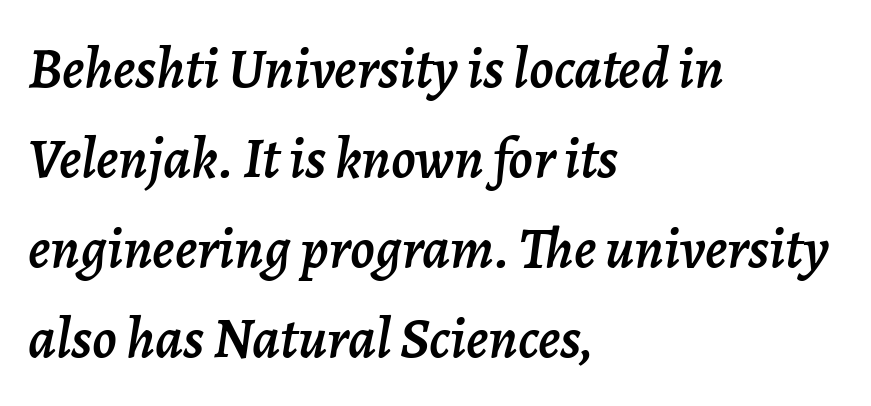
Character widths vary here, with narrow letters taking less room than wide ones. Notice how the stems are inclined rather than vertical — that's the hallmark of italics. The words here are not underlined. Students, note that the glyphs here touch the page at normal intervals.
